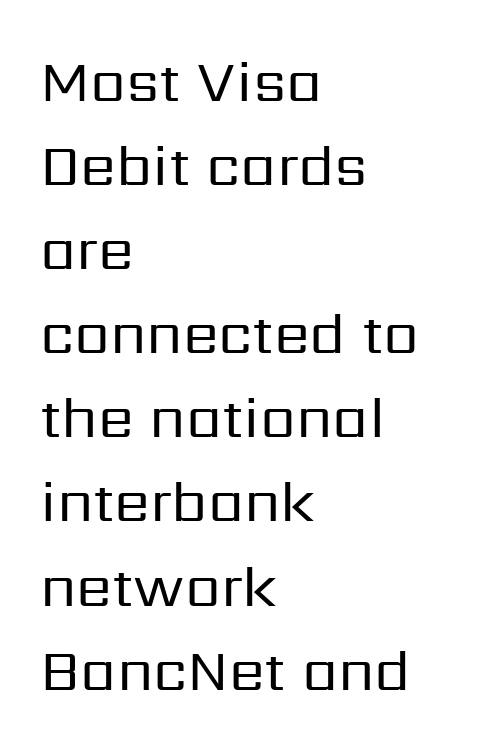
The cut favours lightness, reaching ordinary text weight at its darkest. Layout note: lines flush left. The type sits square on the baseline with zero lean. Varying glyph widths throughout — classic text-font behaviour. Bare-footed words on every line.
